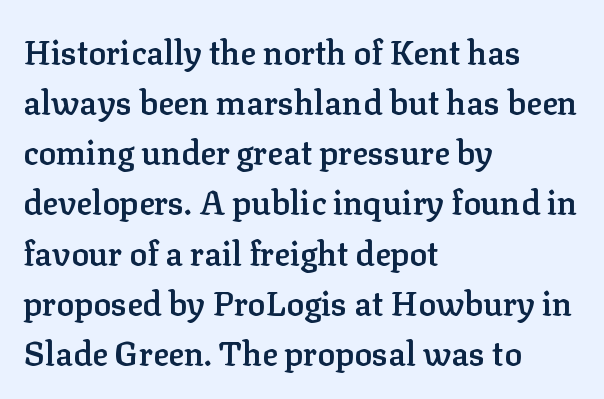
{"serif": "yes", "italic": "no", "bold": "semi", "weight": "semibold", "width": "normal", "stroke_contrast": "low", "x_height": "medium", "monospaced": "no", "underline": "no", "align": "left", "line_spacing": "normal", "line_spacing_ratio": 1.52, "letter_spacing": "normal", "letter_spacing_em": 0.0, "glyph_px": 33}
